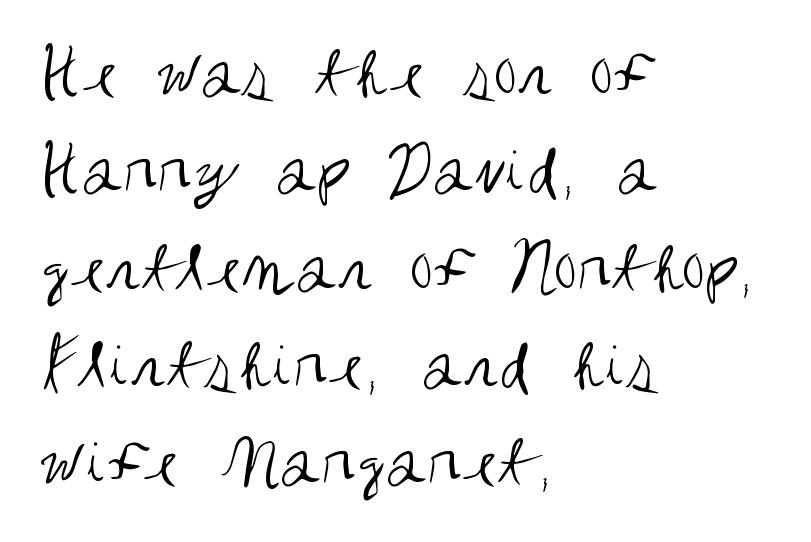
You could not count columns in this text — the font is proportionally spaced. Plain, unruled lines of type. Notice how descenders clear the ascenders below comfortably — that's standard leading. Stroke terminals: plain, sans-serif. The lines are quadded left.
